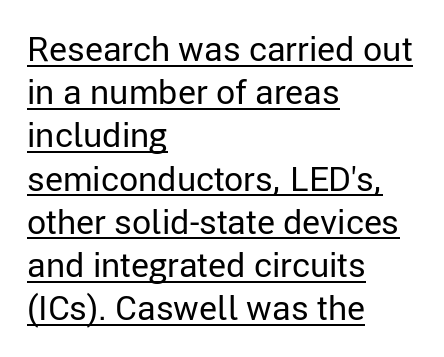
{"serif": "no", "italic": "no", "bold": "no", "weight": "regular", "width": "normal", "stroke_contrast": "low", "x_height": "medium", "monospaced": "no", "underline": "yes", "align": "left", "line_spacing": "normal", "line_spacing_ratio": 1.27, "letter_spacing": "normal", "letter_spacing_em": 0.0, "glyph_px": 34}
